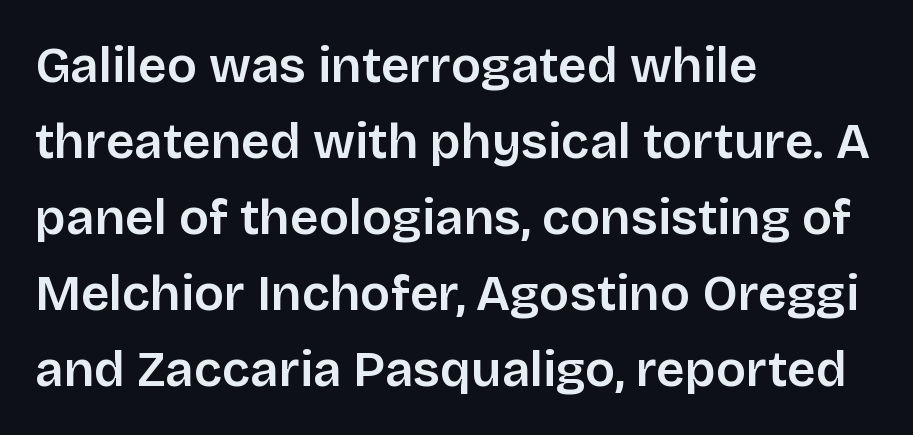
{"serif": "no", "italic": "no", "width": "normal", "stroke_contrast": "low", "x_height": "large", "monospaced": "no", "underline": "no", "align": "left", "line_spacing": "normal", "line_spacing_ratio": 1.52, "letter_spacing": "normal", "letter_spacing_em": 0.0, "glyph_px": 50}
